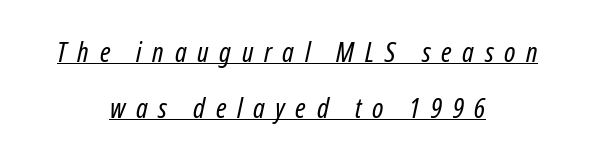
{"italic": "yes", "lean": "right", "slant_degrees": 12, "bold": "no", "weight": "regular", "width": "condensed", "stroke_contrast": "low", "x_height": "medium", "monospaced": "no", "underline": "yes", "align": "center", "line_spacing": "loose", "line_spacing_ratio": 2.0, "letter_spacing": "wide", "letter_spacing_em": 0.38, "glyph_px": 28}
